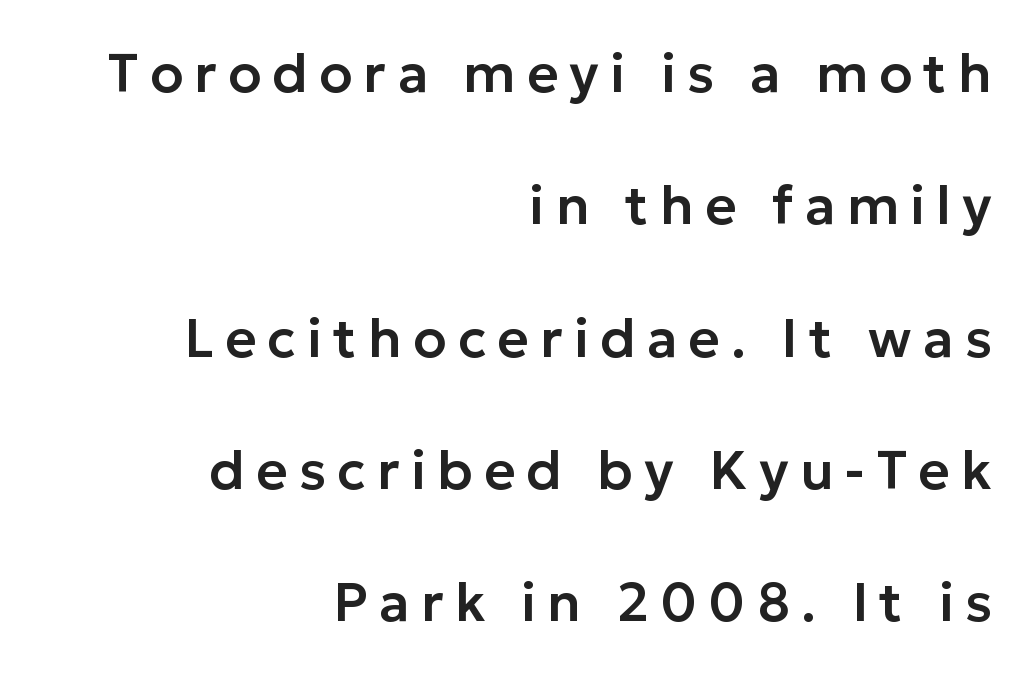
Q: Is the text italic (slanted)? A: No, it is upright.
Q: Is the typeface a serif or a sans-serif typeface? A: Sans-serif.
Q: Is the text underlined? A: No.
Q: How is the paragraph aligned? A: Right-aligned.
Q: Is the spacing between letters normal or unusually wide? A: Unusually wide.
Q: Is the spacing between lines tight, normal or loose? A: Loose.
Q: Width (condensed, normal, or wide)? A: Normal.
Q: Stroke contrast? A: Low.
Q: x-height? A: Medium.
Q: Monospaced? A: No.
